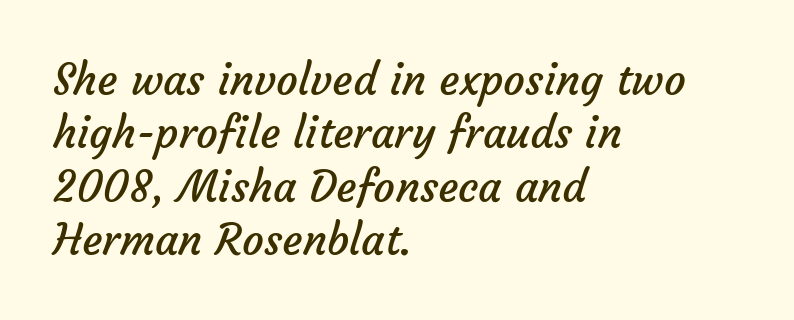
The image shows 43 px regular-weight sans-serif type; set left-aligned, line spacing 1.24x, normal letter spacing, not underlined; low stroke contrast and a medium x-height.
